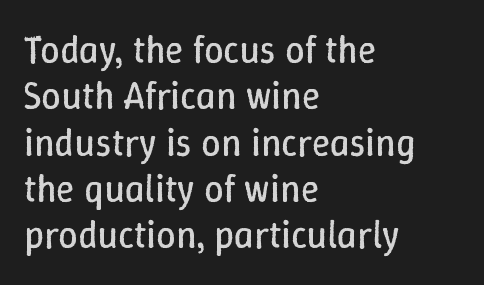
{"italic": "no", "bold": "no", "weight": "regular", "width": "normal", "stroke_contrast": "low", "x_height": "medium", "monospaced": "no", "underline": "no", "align": "left", "line_spacing_ratio": 1.22, "letter_spacing": "normal", "letter_spacing_em": 0.0, "glyph_px": 38}
